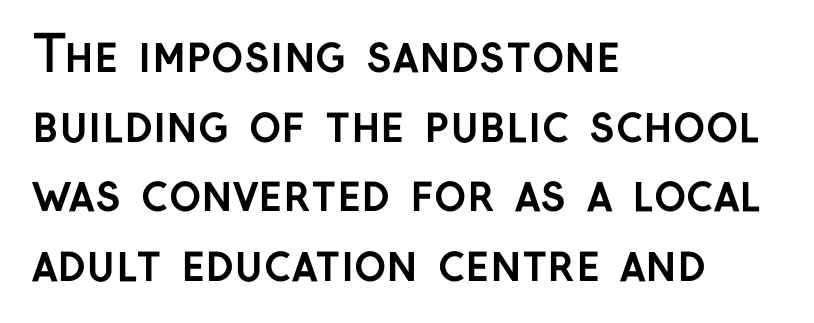
The image shows 49 px semibold sans-serif type, upright; set left-aligned, normal line spacing (1.42x), normal letter spacing, not underlined; low stroke contrast and a medium x-height.
